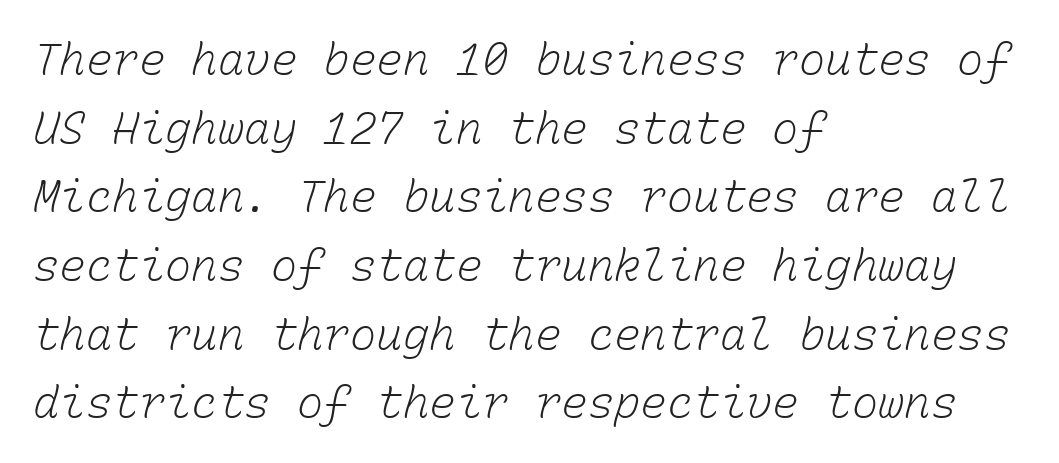
The image shows 44 px light type, monospaced; set left-aligned, normal line spacing (1.56x), normal letter spacing, not underlined; low stroke contrast and a medium x-height.
